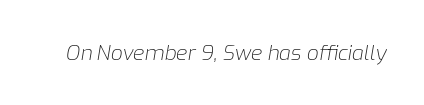
Q: Is the text bold? A: No.
Q: Is the text italic (slanted)? A: Yes, it leans right by about 9 degrees.
Q: Is the text underlined? A: No.
Q: Is the spacing between letters normal or unusually wide? A: Normal.
